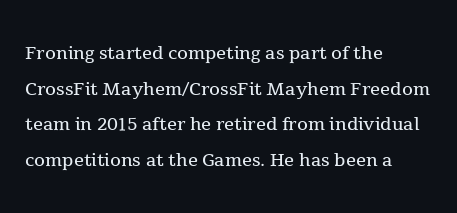
The image shows 25 px text type, upright; set left-aligned, normal line spacing (1.43x), normal letter spacing, not underlined.
